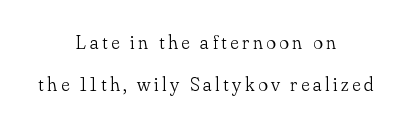
The image shows 20 px text type, upright; set centered, loose line spacing (2.12x), not underlined.
